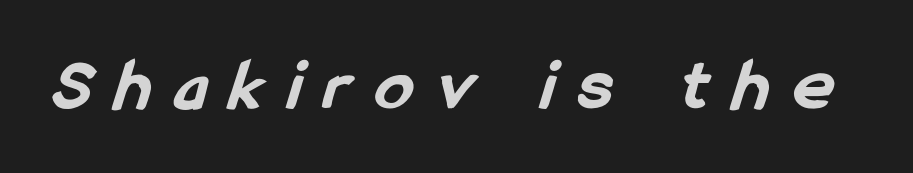
{"serif": "no", "bold": "yes", "weight": "bold", "width": "condensed", "stroke_contrast": "low", "x_height": "medium", "monospaced": "no", "underline": "no", "letter_spacing": "wide", "letter_spacing_em": 0.34, "glyph_px": 74}
